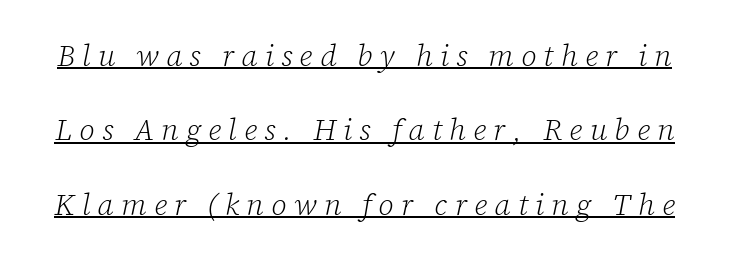
{"serif": "yes", "italic": "yes", "lean": "right", "slant_degrees": 12, "bold": "no", "weight": "light", "width": "normal", "stroke_contrast": "low", "x_height": "medium", "monospaced": "no", "underline": "yes", "line_spacing": "loose", "line_spacing_ratio": 2.48, "letter_spacing": "wide", "letter_spacing_em": 0.24, "glyph_px": 30}
